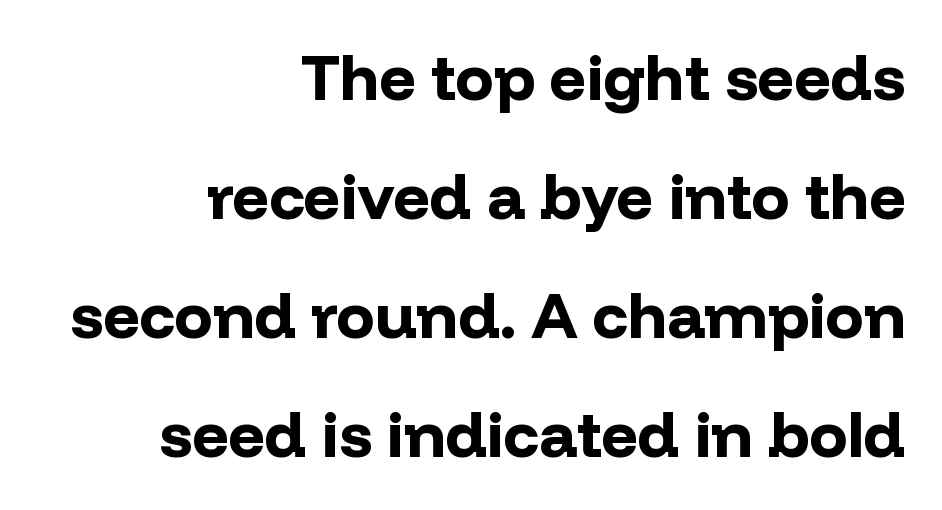
Type without underlining. This sample uses plain, unmodified letter spacing. Each letter's strokes conclude bluntly, with no projecting serifs. Pretty heavy lettering here — definitely bold.
